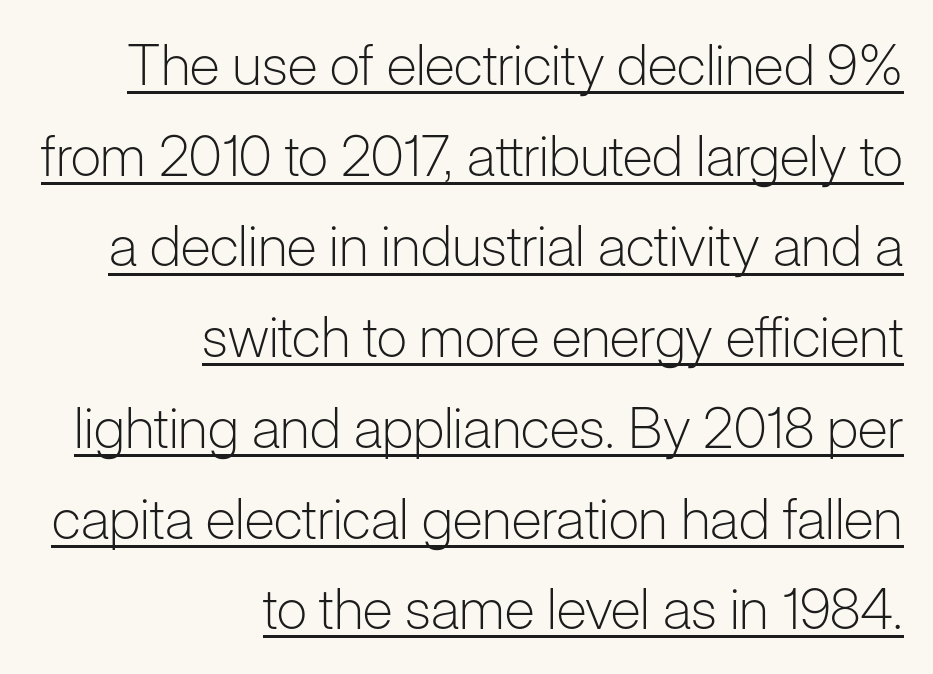
Q: Is the text bold? A: No.
Q: Is the text italic (slanted)? A: No, it is upright.
Q: Is the typeface a serif or a sans-serif typeface? A: Sans-serif.
Q: Is the text underlined? A: Yes.
Q: How is the paragraph aligned? A: Right-aligned.
Q: Is the spacing between letters normal or unusually wide? A: Normal.
Q: Is the spacing between lines tight, normal or loose? A: Normal.
Q: Width (condensed, normal, or wide)? A: Normal.
Q: Stroke contrast? A: Low.
Q: x-height? A: Medium.
Q: Monospaced? A: No.
